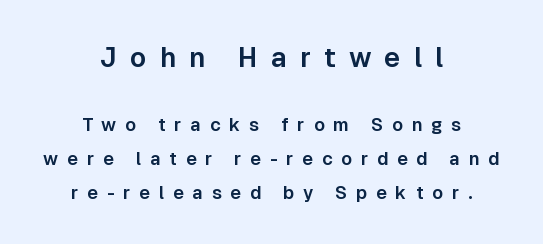
Notice how the passage keeps no hard edge, just a central spine. The passage shown begins with its larger block and ends with its smaller one. Look at the tracking — it's clearly loosened, letters drifting apart. The specimen reads as upright at a glance. Glance below the letters and you will spot only blank space.
